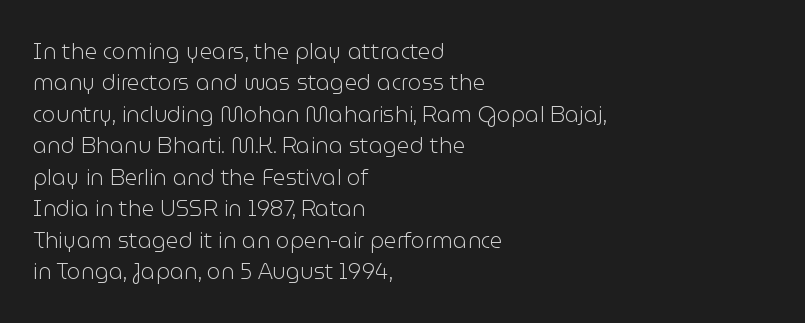
The image shows 22 px text type, upright; set left-aligned, normal line spacing (1.43x), normal letter spacing, not underlined.
